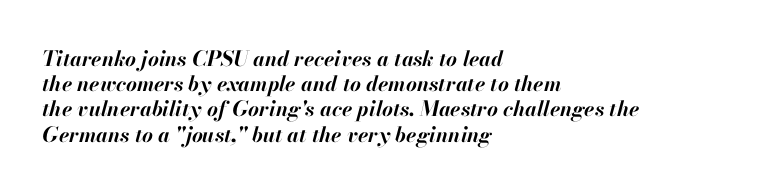
Q: Is the text bold? A: Yes.
Q: Is the text italic (slanted)? A: Yes, it leans right by about 13 degrees.
Q: Is the text underlined? A: No.
Q: How is the paragraph aligned? A: Left-aligned.
Q: Is the spacing between letters normal or unusually wide? A: Normal.
